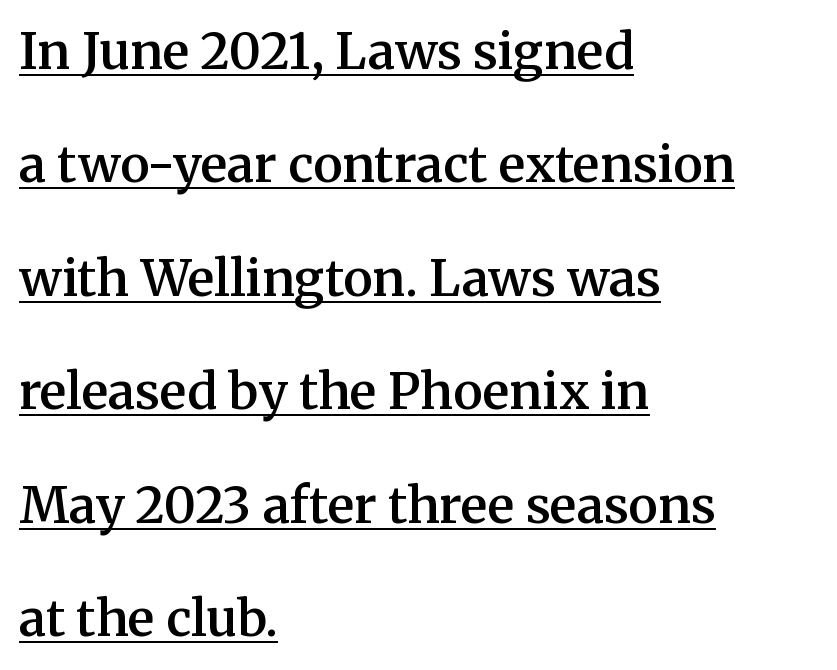
Q: Is the text bold? A: Semi-bold.
Q: Is the text italic (slanted)? A: No, it is upright.
Q: Is the typeface a serif or a sans-serif typeface? A: Serif.
Q: Is the text underlined? A: Yes.
Q: How is the paragraph aligned? A: Left-aligned.
Q: Is the spacing between letters normal or unusually wide? A: Normal.
Q: Is the spacing between lines tight, normal or loose? A: Loose.
Q: Width (condensed, normal, or wide)? A: Normal.
Q: Stroke contrast? A: Medium.
Q: x-height? A: Medium.
Q: Monospaced? A: No.
